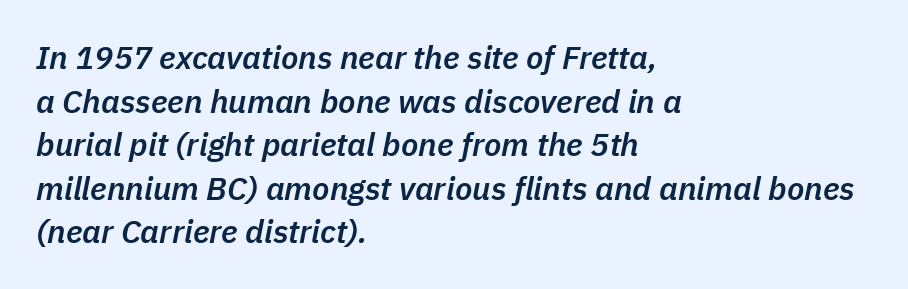
The image shows 32 px semibold type, italic (leaning right); set left-aligned, normal line spacing (1.36x), normal letter spacing, not underlined; low stroke contrast and a medium x-height.
